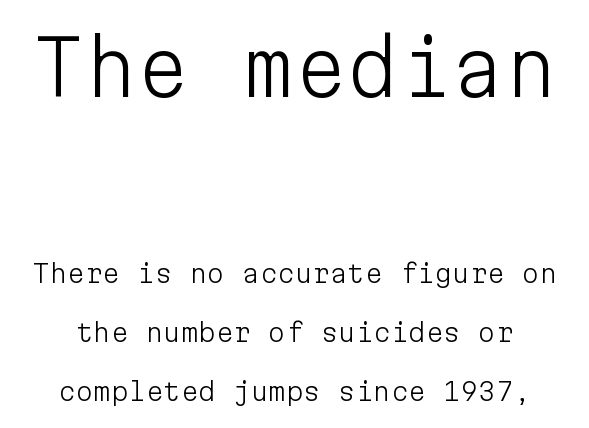
{"serif": "no", "italic": "no", "bold": "no", "weight": "light", "width": "normal", "stroke_contrast": "low", "x_height": "medium", "monospaced": "yes", "underline": "no", "line_spacing": "loose", "line_spacing_ratio": 2.35, "letter_spacing": "normal", "letter_spacing_em": 0.0, "larger_block": "first", "size_ratio": 3.0, "glyph_px": 75}
